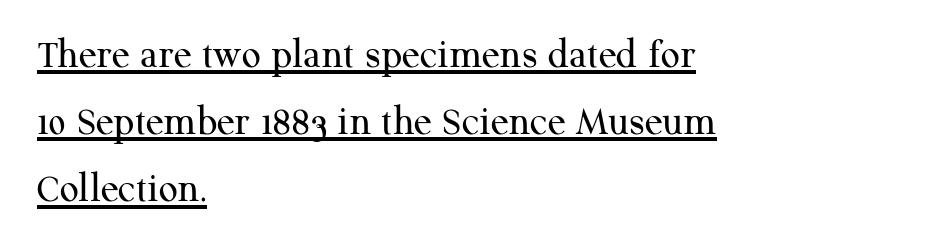
{"serif": "yes", "italic": "no", "bold": "no", "weight": "regular", "width": "normal", "stroke_contrast": "medium", "x_height": "medium", "monospaced": "no", "underline": "yes", "align": "left", "line_spacing": "normal", "line_spacing_ratio": 1.6, "letter_spacing": "normal", "letter_spacing_em": 0.0, "glyph_px": 42}
